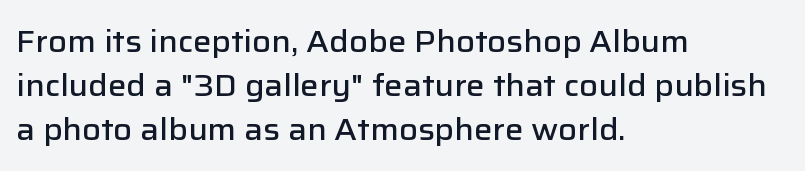
Caption: multi-line text, flush left, ragged right. How heavy is the stroke? Medium-heavy — a semibold, shy of bold. Does the lettering tilt? It doesn't — this is upright. Note the varied advance widths — an 'i' is clearly narrower than an 'm'. Clear beneath every line of the passage.
